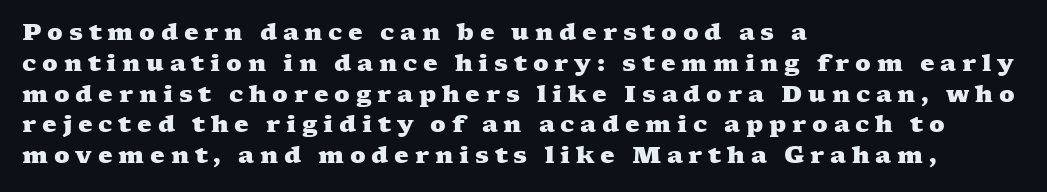
Is the type bold? Yes — the strokes are clearly thick and heavy. Letters rest on an invisible, unmarked baseline. The compositor pushed each line to the left boundary. What's the leading like? Ordinary, nothing unusual.
